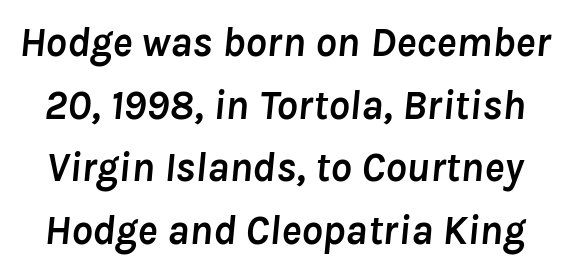
The image shows 42 px semibold type, italic (leaning right); set normal line spacing (1.49x), normal letter spacing, not underlined; low stroke contrast and a medium x-height.
